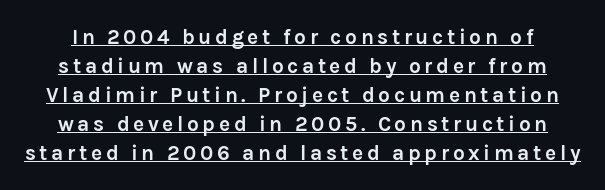
{"italic": "no", "bold": "yes", "underline": "yes", "line_spacing": "normal", "line_spacing_ratio": 1.38, "glyph_px": 21}
